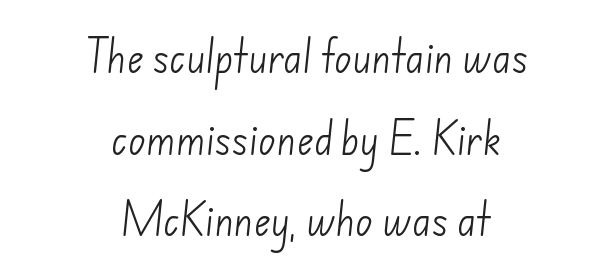
The image shows 36 px light sans-serif type; set centered, loose line spacing (2.27x), normal letter spacing, not underlined; low stroke contrast and a small x-height.
